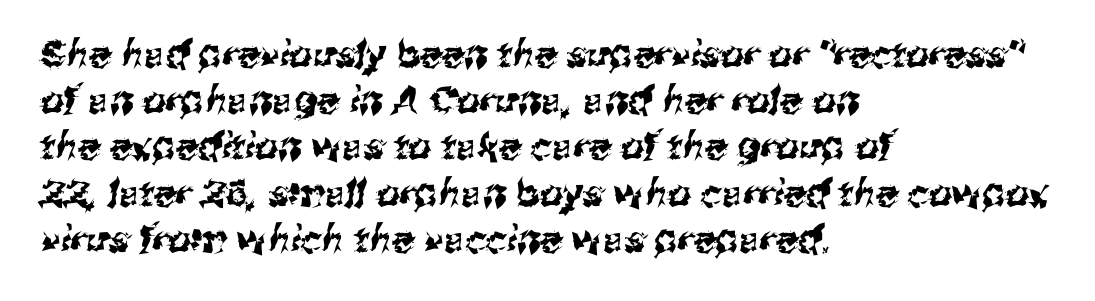
{"serif": "no", "width": "normal", "stroke_contrast": "medium", "x_height": "medium", "monospaced": "no", "underline": "no", "align": "left", "line_spacing": "normal", "line_spacing_ratio": 1.25, "letter_spacing": "normal", "letter_spacing_em": 0.0, "glyph_px": 37}
